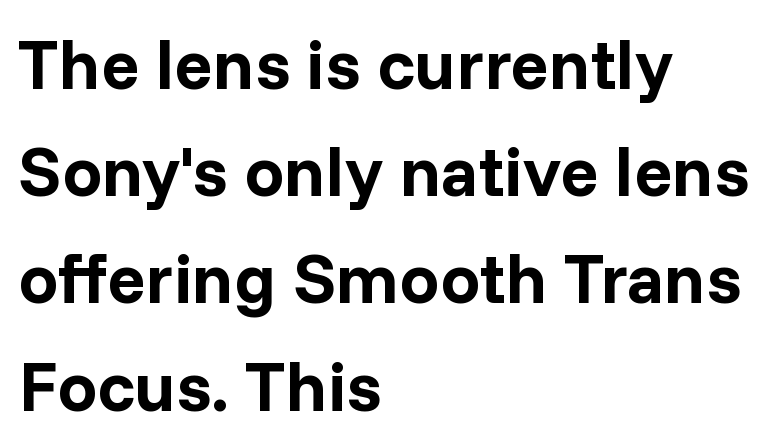
{"serif": "no", "italic": "no", "bold": "yes", "weight": "bold", "width": "normal", "stroke_contrast": "low", "x_height": "medium", "monospaced": "no", "underline": "no", "align": "left", "line_spacing": "normal", "line_spacing_ratio": 1.51, "letter_spacing": "normal", "letter_spacing_em": 0.0, "glyph_px": 71}
